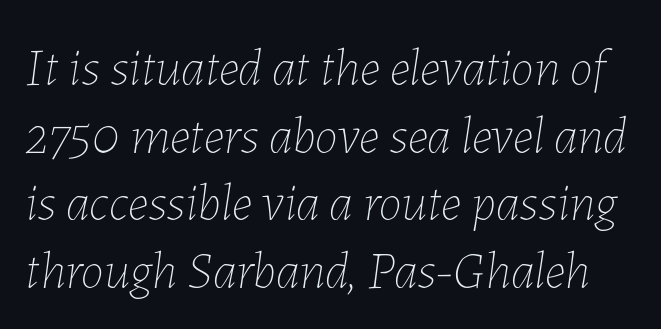
The image shows 52 px thin type, italic (leaning right); set normal line spacing (1.3x), normal letter spacing, not underlined; low stroke contrast and a medium x-height.
